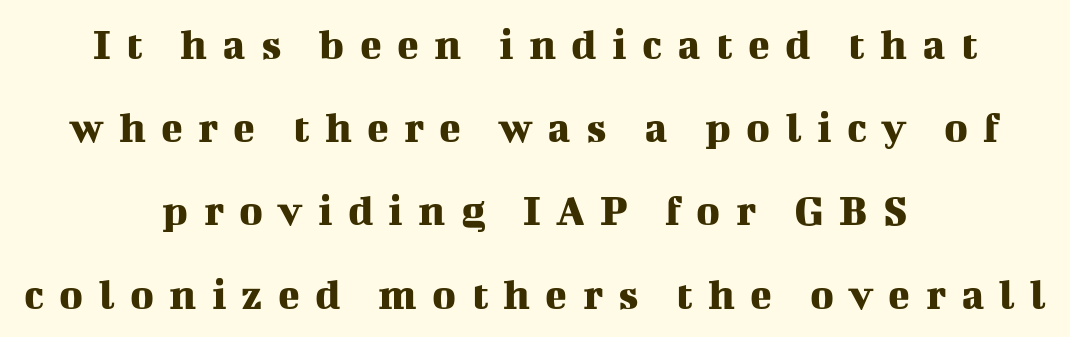
The image shows 45 px serif type, upright; set centered, line spacing 1.85x, unusually wide letter spacing (+0.34 em), not underlined; medium stroke contrast and a medium x-height.
